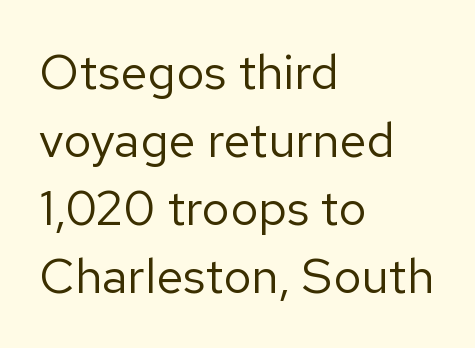
Q: Is the text bold? A: No.
Q: Is the text italic (slanted)? A: No, it is upright.
Q: Is the typeface a serif or a sans-serif typeface? A: Sans-serif.
Q: Is the text underlined? A: No.
Q: How is the paragraph aligned? A: Left-aligned.
Q: Is the spacing between letters normal or unusually wide? A: Normal.
Q: Is the spacing between lines tight, normal or loose? A: Normal.
Q: Width (condensed, normal, or wide)? A: Normal.
Q: Stroke contrast? A: Low.
Q: x-height? A: Medium.
Q: Monospaced? A: No.
